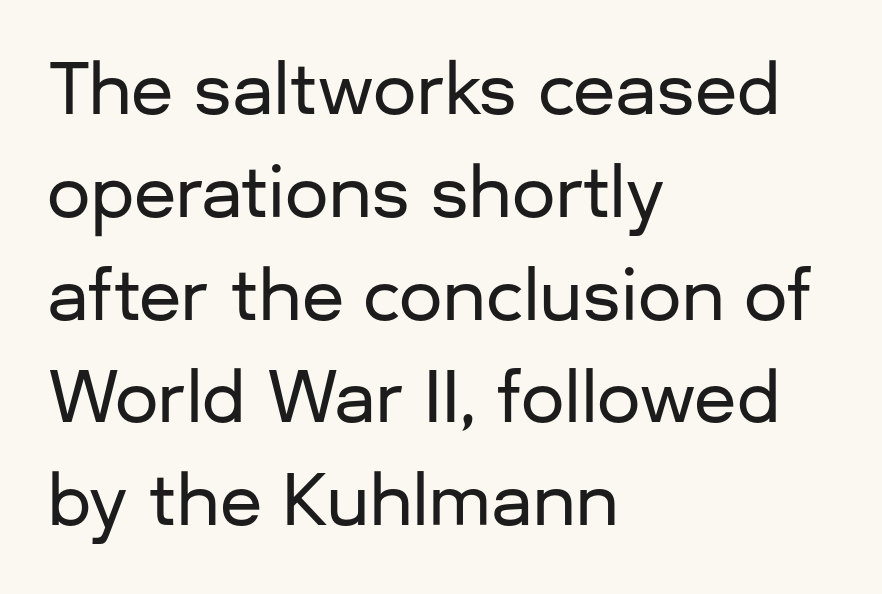
Q: Is the text italic (slanted)? A: No, it is upright.
Q: Is the typeface a serif or a sans-serif typeface? A: Sans-serif.
Q: Is the text underlined? A: No.
Q: How is the paragraph aligned? A: Left-aligned.
Q: Is the spacing between letters normal or unusually wide? A: Normal.
Q: Is the spacing between lines tight, normal or loose? A: Normal.
Q: Width (condensed, normal, or wide)? A: Normal.
Q: Stroke contrast? A: Low.
Q: x-height? A: Medium.
Q: Monospaced? A: No.
